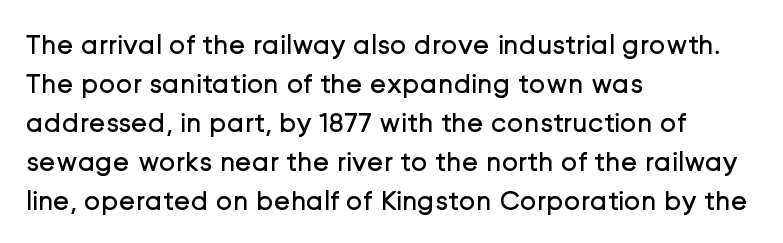
Leftover space on each line is placed entirely after the last word. This rendering leaves character spacing at its baseline value. Quick note: not italic, upright. The specimen omits any rule beneath the text block's lines. The rendering uses a moderate line-height, typical for paragraphs.
